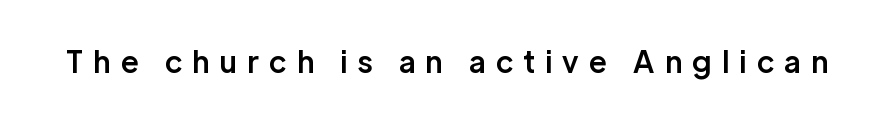
The rendering uses a semibold face; strokes are thickened but not to full bold. Note the varied advance widths — an 'i' is clearly narrower than an 'm'. A typesetter would call this heavily tracked-out type. The designer went with a sans here, leaving each stem footless. Does the lettering tilt? It doesn't — this is upright.
